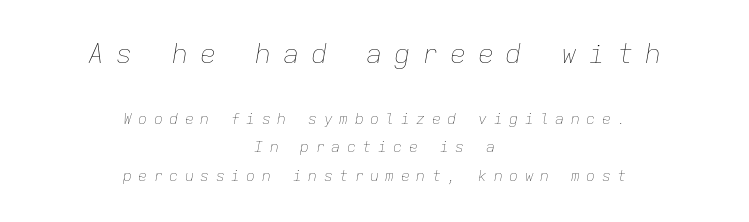
Q: Is the text bold? A: No.
Q: Is the text italic (slanted)? A: Yes, it leans right by about 9 degrees.
Q: Is the text underlined? A: No.
Q: How is the paragraph aligned? A: Centered.
Q: Is the spacing between letters normal or unusually wide? A: Unusually wide.
Q: Is the spacing between lines tight, normal or loose? A: Loose.
Q: Which block of text is set in a larger size, the first (top) or the second (bottom)? A: The first (top) one.
